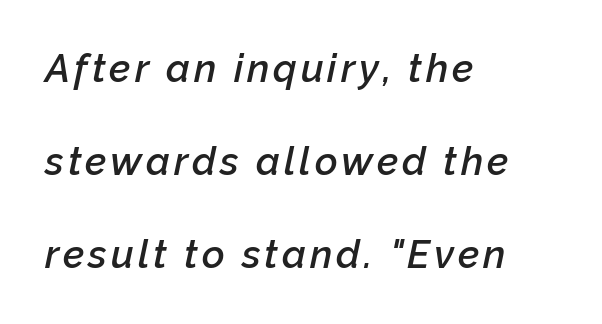
Q: Is the text bold? A: Semi-bold.
Q: Is the text italic (slanted)? A: Yes, it leans right by about 12 degrees.
Q: Is the text underlined? A: No.
Q: How is the paragraph aligned? A: Left-aligned.
Q: Is the spacing between lines tight, normal or loose? A: Loose.
Q: Width (condensed, normal, or wide)? A: Normal.
Q: Stroke contrast? A: Low.
Q: x-height? A: Medium.
Q: Monospaced? A: No.
